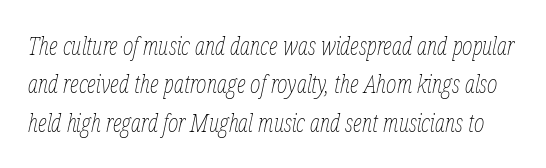
The image shows 25 px text type, italic (leaning right); set normal line spacing (1.54x), normal letter spacing, not underlined.
